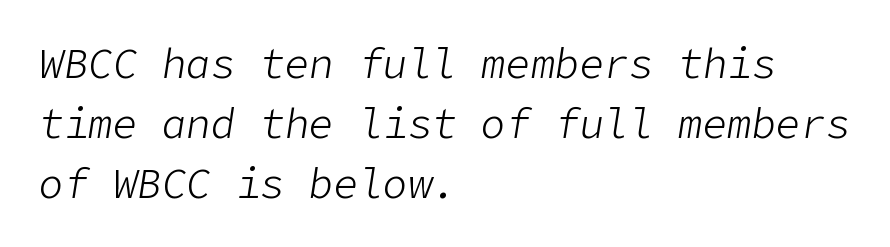
The image shows 41 px light type, italic (leaning right); set left-aligned, normal line spacing (1.46x), normal letter spacing, not underlined; low stroke contrast and a medium x-height.
